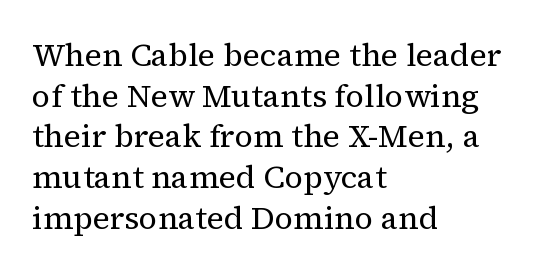
{"serif": "yes", "italic": "no", "bold": "no", "weight": "regular", "width": "normal", "stroke_contrast": "medium", "x_height": "medium", "monospaced": "no", "underline": "no", "align": "left", "line_spacing": "normal", "line_spacing_ratio": 1.27, "letter_spacing": "normal", "letter_spacing_em": 0.0, "glyph_px": 32}
